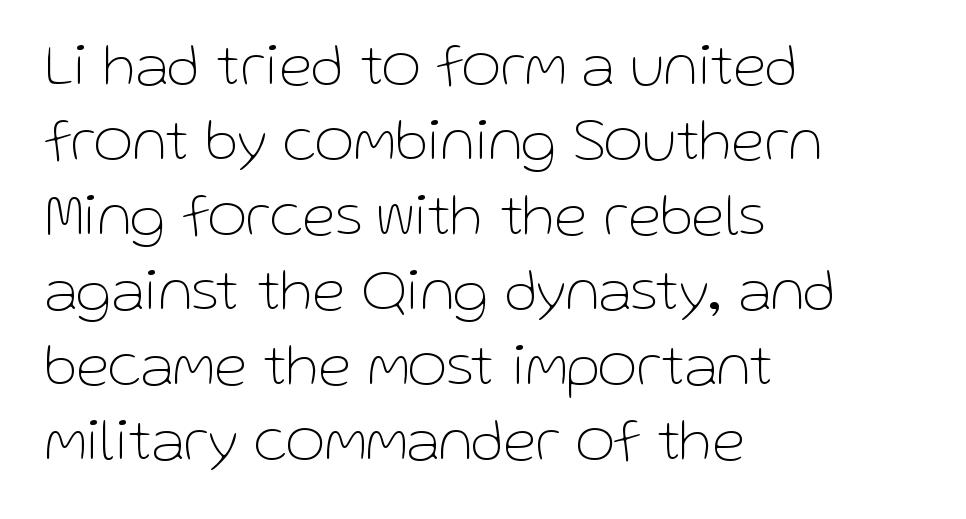
{"serif": "no", "italic": "no", "bold": "no", "weight": "thin", "width": "normal", "stroke_contrast": "low", "x_height": "medium", "monospaced": "no", "underline": "no", "align": "left", "line_spacing": "normal", "line_spacing_ratio": 1.25, "letter_spacing": "normal", "letter_spacing_em": 0.0, "glyph_px": 60}
